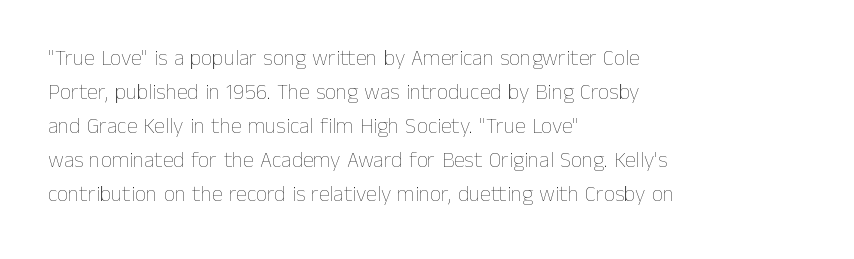
These lines stack with their left ends in a neat column. Any mark beneath the type? The region is blank. Short note: letters normally spaced. The type sits square on the baseline with zero lean.
